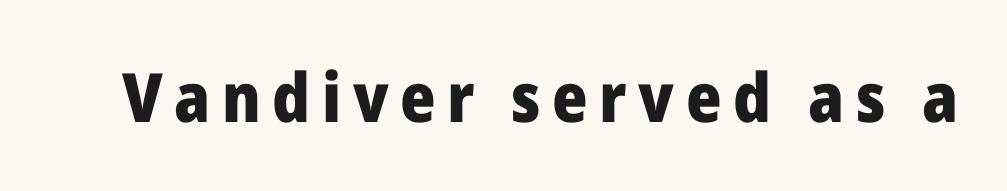
Q: Is the text bold? A: Yes.
Q: Is the text italic (slanted)? A: No, it is upright.
Q: Is the typeface a serif or a sans-serif typeface? A: Sans-serif.
Q: Is the text underlined? A: No.
Q: Width (condensed, normal, or wide)? A: Normal.
Q: Stroke contrast? A: Low.
Q: x-height? A: Medium.
Q: Monospaced? A: No.
